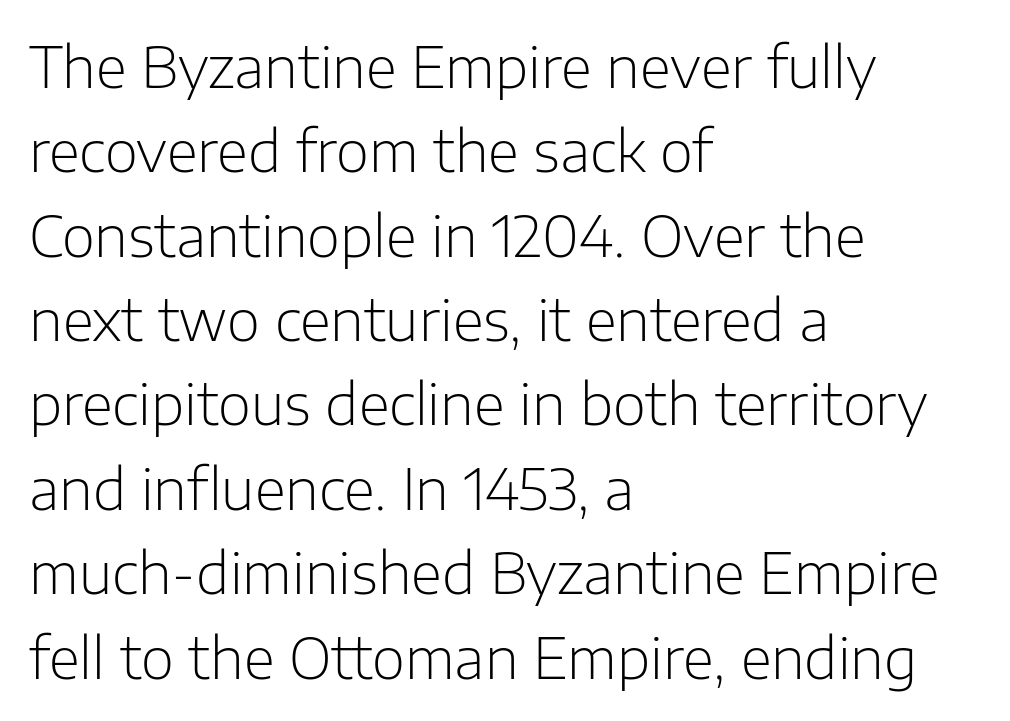
These lines sit exactly where default settings would place them. The glyphs in this specimen are sans serif. Every row of glyphs begins at an identical x-position on the left. Nothing heavy about these letters — not bold at all. Does the lettering tilt? It doesn't — this is upright. Proportional: the letters do not fall into vertical columns.
